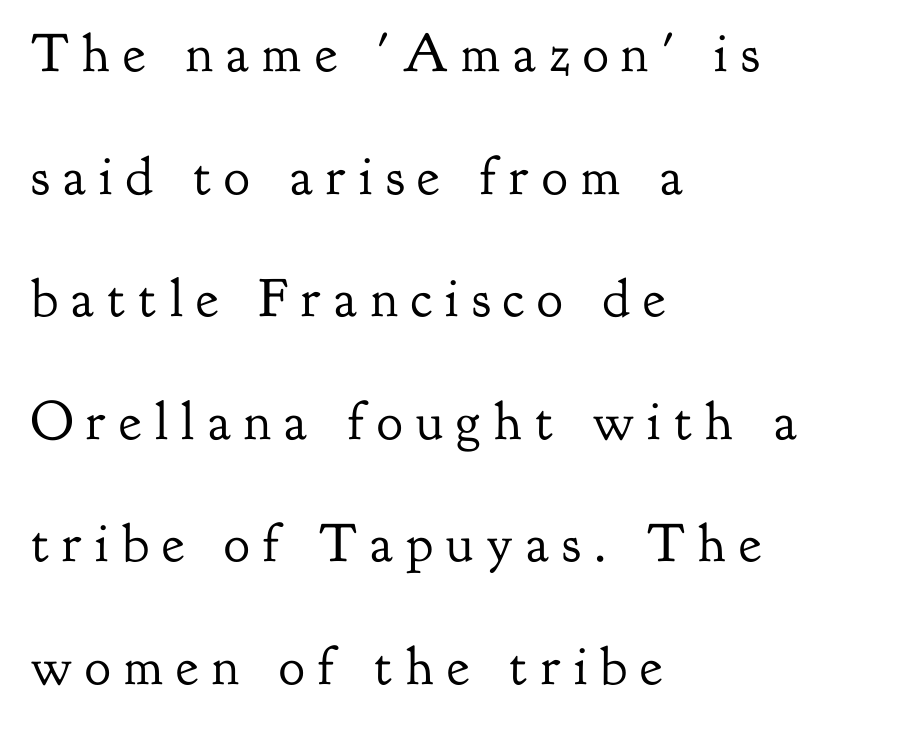
The image shows 54 px regular-weight serif type, upright; set left-aligned, loose line spacing (2.27x), unusually wide letter spacing (+0.25 em), not underlined; low stroke contrast and a small x-height.
